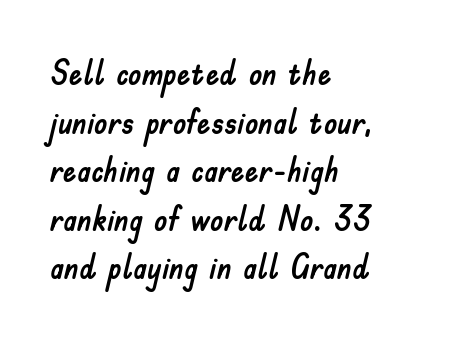
The image shows 34 px sans-serif type; set left-aligned, normal line spacing (1.43x), normal letter spacing, not underlined; low stroke contrast and a small x-height.
